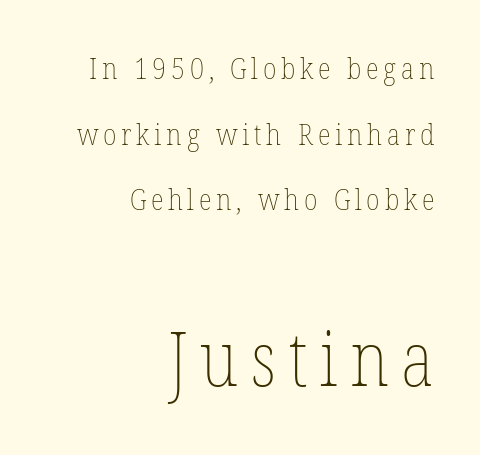
{"italic": "no", "bold": "no", "weight": "thin", "width": "condensed", "stroke_contrast": "low", "x_height": "medium", "monospaced": "no", "underline": "no", "align": "right", "line_spacing": "loose", "line_spacing_ratio": 2.19, "larger_block": "second", "size_ratio": 2.53, "glyph_px": 76}
